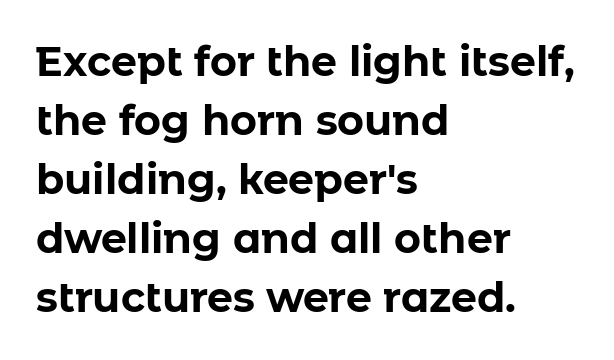
Students, this is bold: see how much ink each stroke carries. The space between consecutive lines is moderate. Style check: upright. Does the copy run flush right? No — it runs flush left. The gaps between neighbouring characters are ordinary and unremarkable. Nope, no serifs anywhere on these letters.
